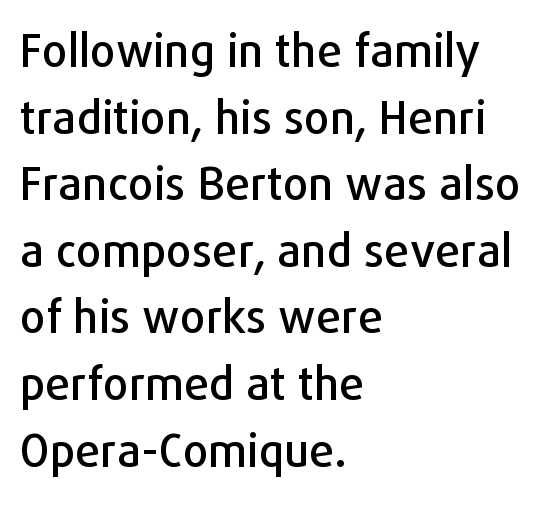
Q: Is the text italic (slanted)? A: No, it is upright.
Q: Is the typeface a serif or a sans-serif typeface? A: Sans-serif.
Q: Is the text underlined? A: No.
Q: How is the paragraph aligned? A: Left-aligned.
Q: Is the spacing between letters normal or unusually wide? A: Normal.
Q: Is the spacing between lines tight, normal or loose? A: Normal.
Q: Width (condensed, normal, or wide)? A: Normal.
Q: Stroke contrast? A: Low.
Q: x-height? A: Medium.
Q: Monospaced? A: No.
